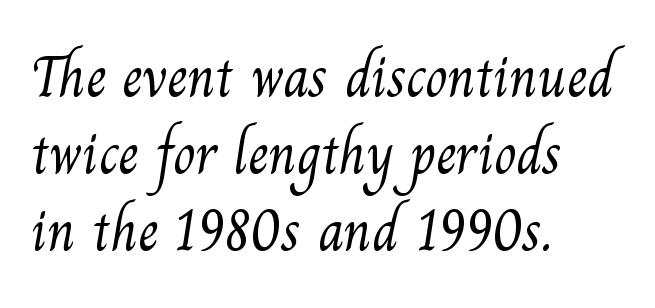
{"serif": "yes", "bold": "no", "weight": "light", "width": "normal", "stroke_contrast": "medium", "x_height": "small", "monospaced": "no", "underline": "no", "align": "left", "line_spacing": "normal", "line_spacing_ratio": 1.33, "letter_spacing": "normal", "letter_spacing_em": 0.0, "glyph_px": 58}
